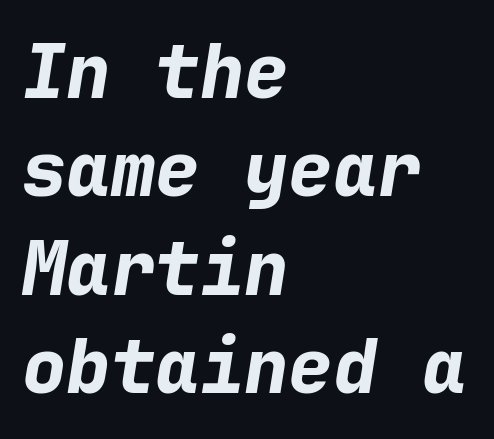
{"italic": "yes", "lean": "right", "slant_degrees": 9, "bold": "yes", "weight": "bold", "width": "normal", "stroke_contrast": "low", "x_height": "medium", "monospaced": "yes", "underline": "no", "align": "left", "line_spacing": "normal", "line_spacing_ratio": 1.33, "letter_spacing": "normal", "letter_spacing_em": 0.0, "glyph_px": 74}
